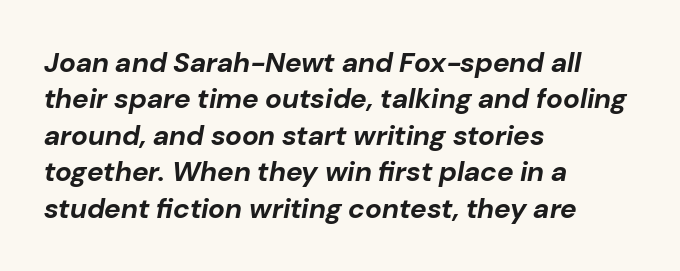
{"italic": "yes", "lean": "right", "slant_degrees": 10, "bold": "yes", "weight": "bold", "width": "normal", "stroke_contrast": "low", "x_height": "medium", "monospaced": "no", "underline": "no", "align": "left", "line_spacing": "normal", "line_spacing_ratio": 1.3, "letter_spacing": "normal", "letter_spacing_em": 0.0, "glyph_px": 28}
